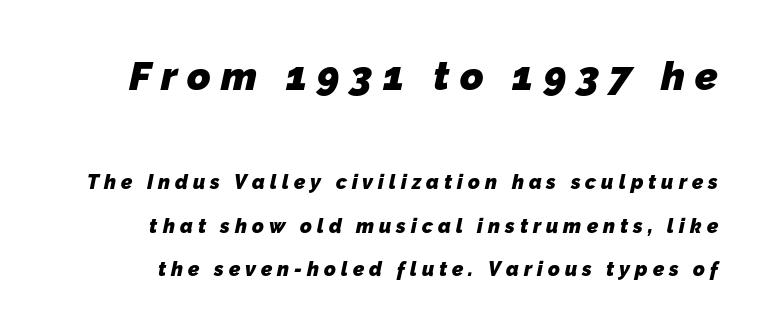
{"serif": "no", "bold": "yes", "weight": "heavy", "width": "normal", "stroke_contrast": "low", "x_height": "medium", "monospaced": "no", "underline": "no", "line_spacing": "loose", "line_spacing_ratio": 2.16, "letter_spacing": "wide", "letter_spacing_em": 0.25, "larger_block": "first", "size_ratio": 2.0, "glyph_px": 40}
